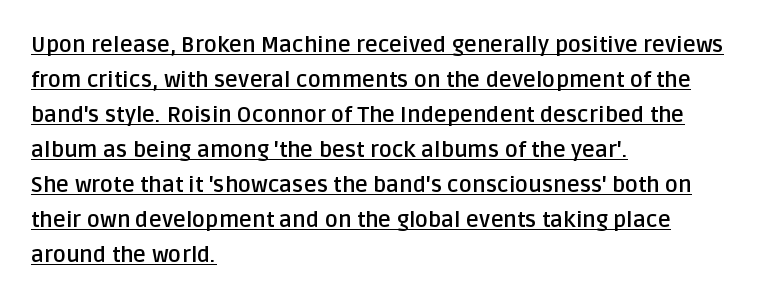
Q: Is the text bold? A: Yes.
Q: Is the text italic (slanted)? A: No, it is upright.
Q: Is the text underlined? A: Yes.
Q: How is the paragraph aligned? A: Left-aligned.
Q: Is the spacing between letters normal or unusually wide? A: Normal.
Q: Is the spacing between lines tight, normal or loose? A: Normal.
